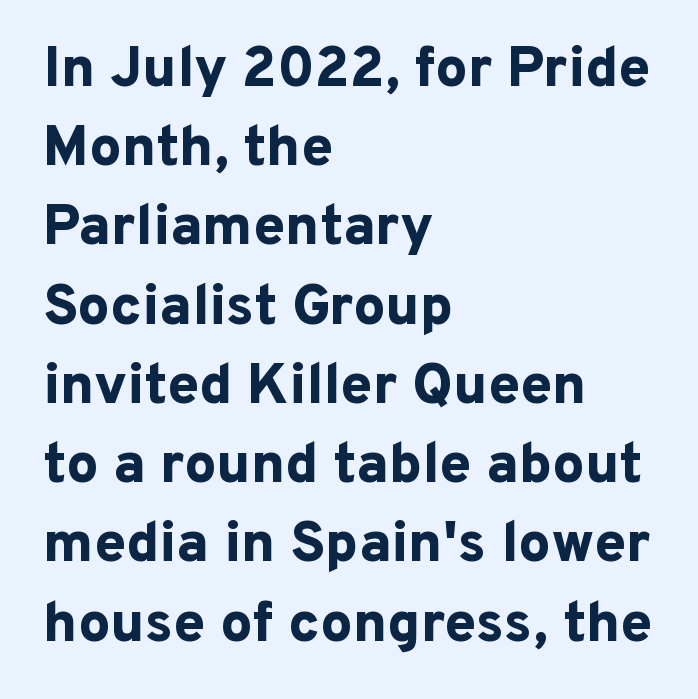
Here the glyphs are tracked normally, forming tight word shapes. Descenders hang freely into open space. The glyphs in this specimen are sans serif. The rendering uses a moderate line-height, typical for paragraphs. You could not count columns in this text — the font is proportionally spaced.
